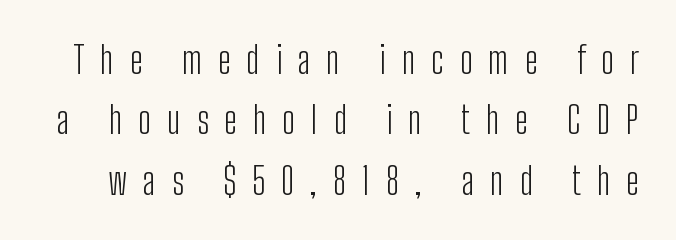
{"serif": "no", "italic": "no", "bold": "no", "weight": "light", "width": "condensed", "stroke_contrast": "low", "x_height": "medium", "monospaced": "no", "underline": "no", "line_spacing": "normal", "line_spacing_ratio": 1.63, "letter_spacing": "wide", "letter_spacing_em": 0.43, "glyph_px": 37}
